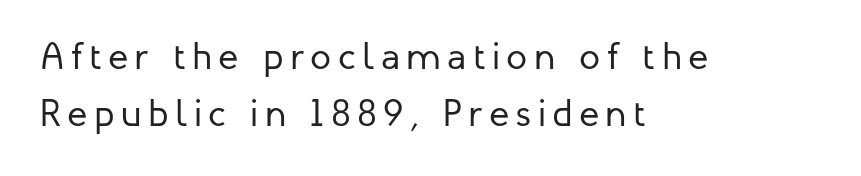
The image shows 38 px regular-weight sans-serif type, upright; set left-aligned, normal line spacing (1.49x), not underlined; low stroke contrast and a medium x-height.
